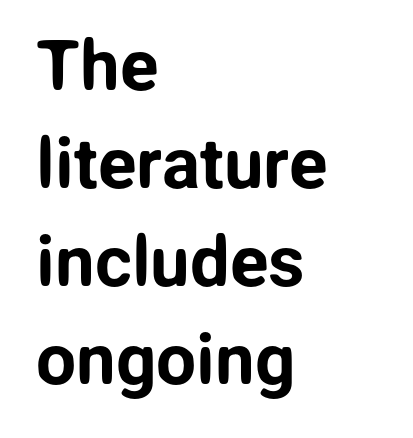
Unlike a traditional serif, this face leaves its strokes unadorned. Standard letterfit; no display-style spreading of the glyphs. These lines were composed using upright roman letters. Casual observation: everything's shoved over to the left.
